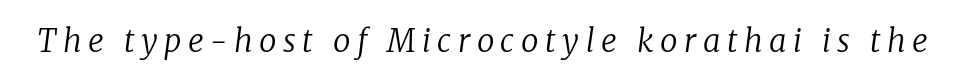
The image shows 31 px regular-weight serif type, italic (leaning right); set unusually wide letter spacing (+0.21 em), not underlined; low stroke contrast and a medium x-height.
